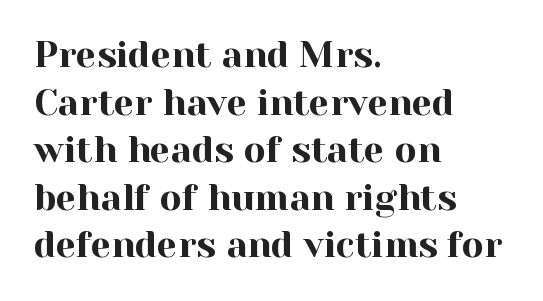
{"serif": "yes", "italic": "no", "width": "normal", "x_height": "medium", "monospaced": "no", "underline": "no", "align": "left", "line_spacing": "normal", "line_spacing_ratio": 1.32, "letter_spacing": "normal", "letter_spacing_em": 0.0, "glyph_px": 36}
